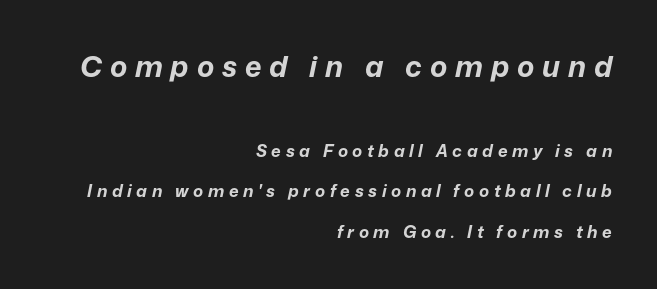
The image shows 29 px bold type, italic (leaning right); set right-aligned, loose line spacing (2.39x), unusually wide letter spacing (+0.27 em), not underlined; the first (top) block is 1.71x larger; low stroke contrast and a medium x-height.
